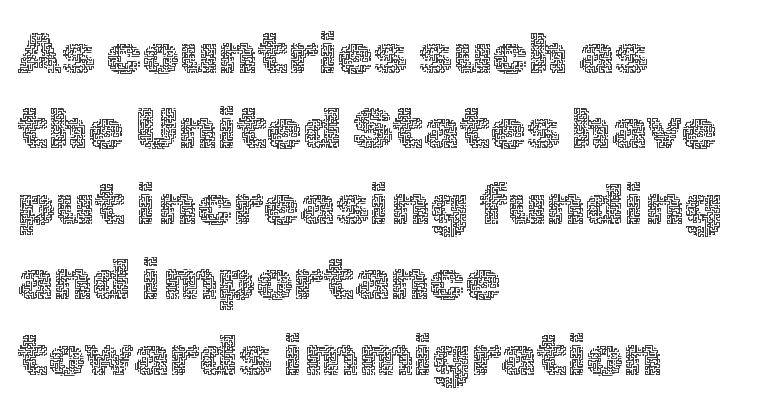
Spacing verdict: proportional, widths tailored to each character. The face used here is rendered with its standard letterfit. A classic flush-left, rag-right setting is used for this passage. The block of text has a typical density, with ordinary space between rows. Beneath every word, the page is bare. A roman cut, with each character standing at attention.
